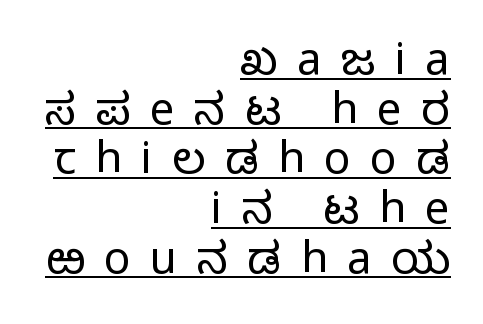
Q: Is the text bold? A: No.
Q: Is the text italic (slanted)? A: No, it is upright.
Q: Is the typeface a serif or a sans-serif typeface? A: Sans-serif.
Q: Is the text underlined? A: Yes.
Q: How is the paragraph aligned? A: Right-aligned.
Q: Is the spacing between letters normal or unusually wide? A: Unusually wide.
Q: Is the spacing between lines tight, normal or loose? A: Tight.
Q: Width (condensed, normal, or wide)? A: Normal.
Q: Stroke contrast? A: Low.
Q: x-height? A: Medium.
Q: Monospaced? A: No.
